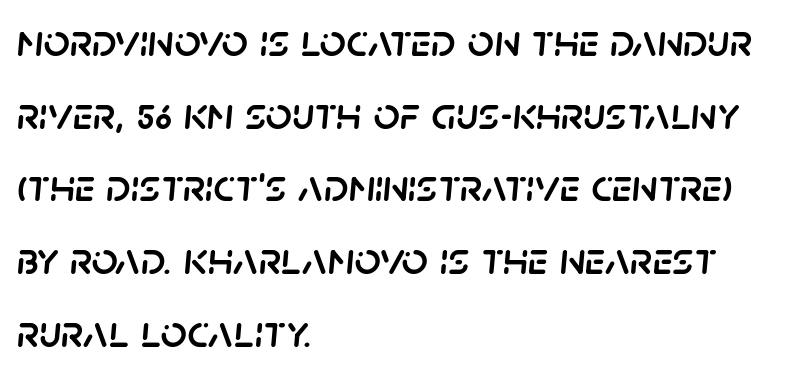
The image shows 46 px text type, italic (leaning right); set left-aligned, normal line spacing (1.58x), normal letter spacing, not underlined; low stroke contrast and a large x-height.
